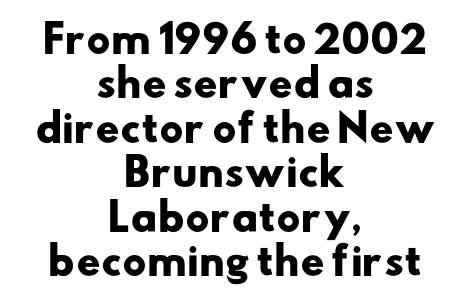
{"serif": "no", "bold": "yes", "weight": "heavy", "width": "wide", "stroke_contrast": "low", "x_height": "small", "monospaced": "no", "underline": "no", "align": "center", "line_spacing_ratio": 1.2, "letter_spacing": "normal", "letter_spacing_em": 0.0, "glyph_px": 37}
